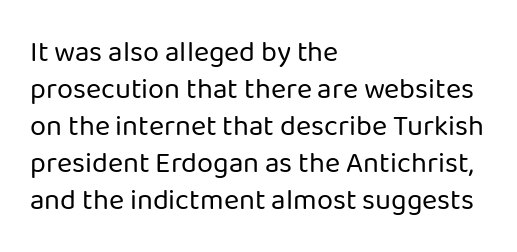
Q: Is the text bold? A: No.
Q: Is the text italic (slanted)? A: No, it is upright.
Q: Is the typeface a serif or a sans-serif typeface? A: Sans-serif.
Q: Is the text underlined? A: No.
Q: How is the paragraph aligned? A: Left-aligned.
Q: Is the spacing between letters normal or unusually wide? A: Normal.
Q: Is the spacing between lines tight, normal or loose? A: Normal.
Q: Width (condensed, normal, or wide)? A: Normal.
Q: Stroke contrast? A: Low.
Q: x-height? A: Medium.
Q: Monospaced? A: No.
